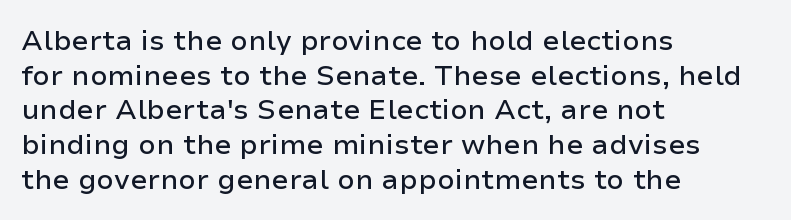
{"serif": "no", "italic": "no", "width": "normal", "stroke_contrast": "low", "x_height": "medium", "monospaced": "no", "underline": "no", "align": "left", "line_spacing_ratio": 1.24, "letter_spacing": "normal", "letter_spacing_em": 0.0, "glyph_px": 28}
